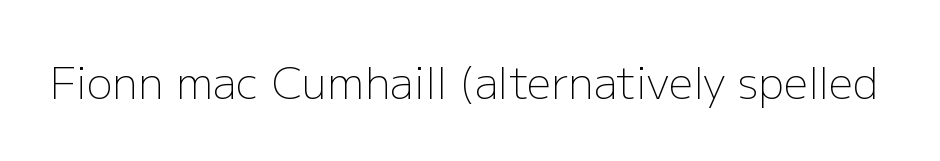
The lettering holds an erect, upright posture throughout. Summary of weight: not heavy and not bold. What stands out about the letter spacing? Nothing — it is the standard amount. The space beneath each line is pristine and unruled.
